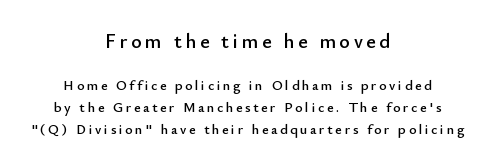
Q: Is the text italic (slanted)? A: No, it is upright.
Q: Is the text underlined? A: No.
Q: How is the paragraph aligned? A: Centered.
Q: Is the spacing between lines tight, normal or loose? A: Normal.
Q: Which block of text is set in a larger size, the first (top) or the second (bottom)? A: The first (top) one.
